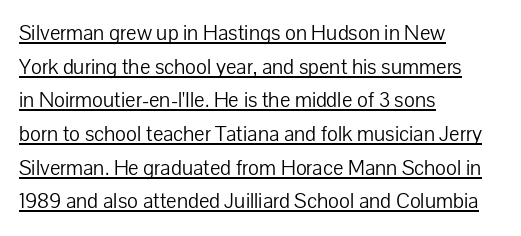
Q: Is the text bold? A: No.
Q: Is the text italic (slanted)? A: No, it is upright.
Q: Is the text underlined? A: Yes.
Q: How is the paragraph aligned? A: Left-aligned.
Q: Is the spacing between letters normal or unusually wide? A: Normal.
Q: Is the spacing between lines tight, normal or loose? A: Normal.
